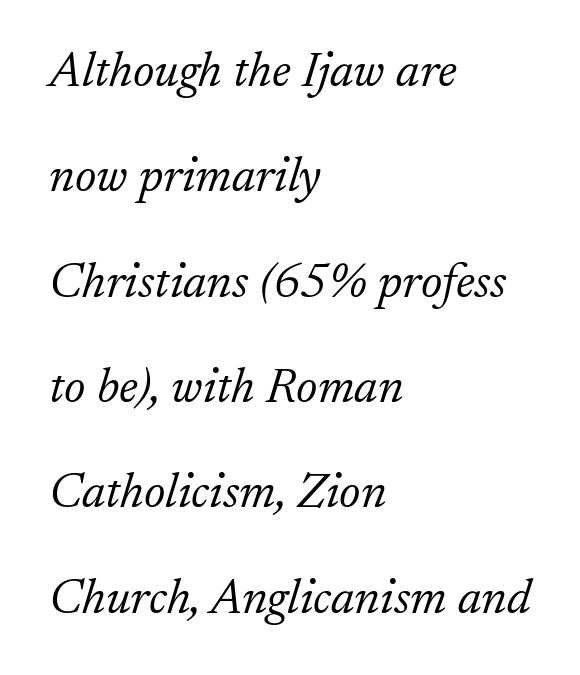
The image shows 49 px light serif type, italic (leaning right); set left-aligned, loose line spacing (2.15x), normal letter spacing, not underlined; low stroke contrast and a small x-height.
